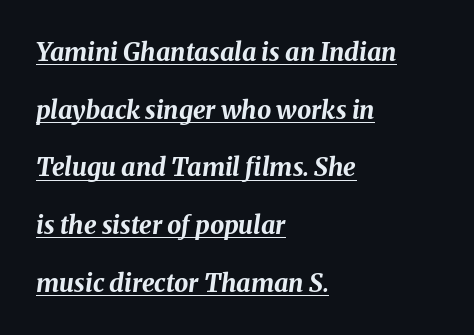
The image shows 25 px bold type, italic (leaning right); set left-aligned, loose line spacing (2.31x), normal letter spacing, underlined.
